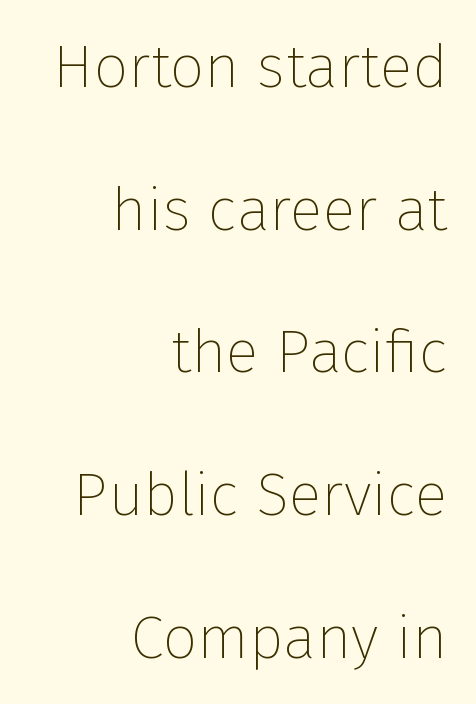
{"serif": "no", "italic": "no", "bold": "no", "weight": "thin", "width": "normal", "stroke_contrast": "low", "x_height": "medium", "monospaced": "no", "underline": "no", "align": "right", "line_spacing": "loose", "line_spacing_ratio": 2.34, "letter_spacing": "normal", "letter_spacing_em": 0.0, "glyph_px": 61}
